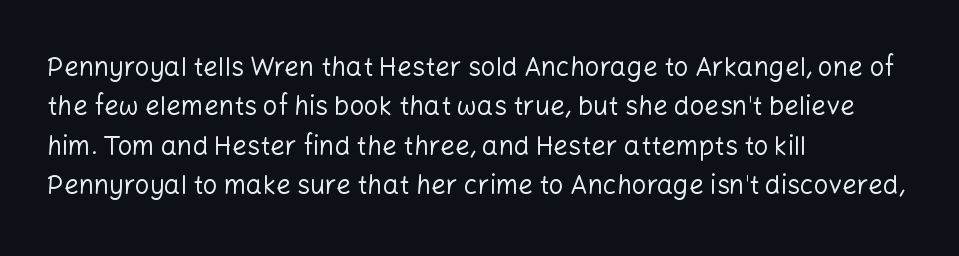
The image shows 26 px text type, upright; set left-aligned, normal line spacing (1.51x), normal letter spacing, not underlined.
